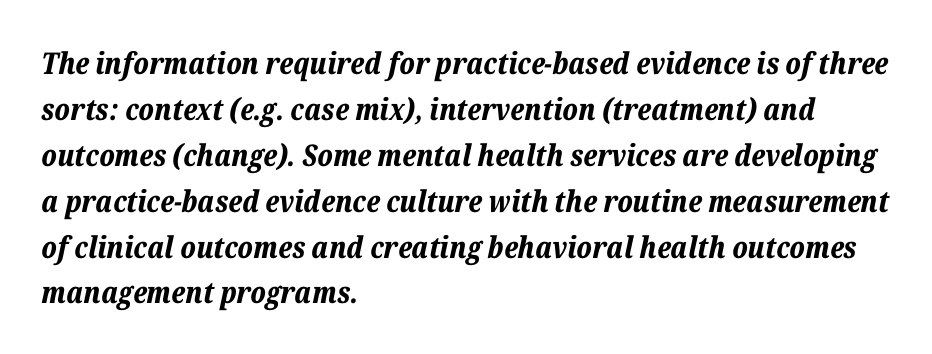
The image shows 30 px bold type, italic (leaning right); set left-aligned, normal line spacing (1.53x), normal letter spacing, not underlined; low stroke contrast and a medium x-height.
